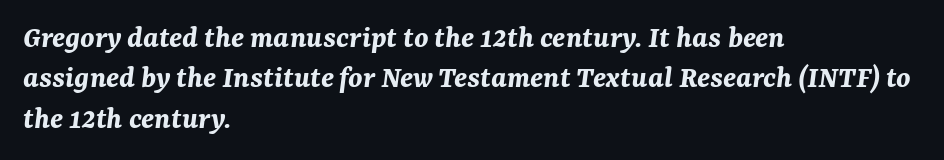
{"italic": "yes", "lean": "right", "slant_degrees": 7, "bold": "yes", "weight": "bold", "width": "normal", "stroke_contrast": "medium", "x_height": "medium", "monospaced": "no", "underline": "no", "align": "left", "line_spacing": "normal", "line_spacing_ratio": 1.26, "letter_spacing": "normal", "letter_spacing_em": 0.0, "glyph_px": 32}
